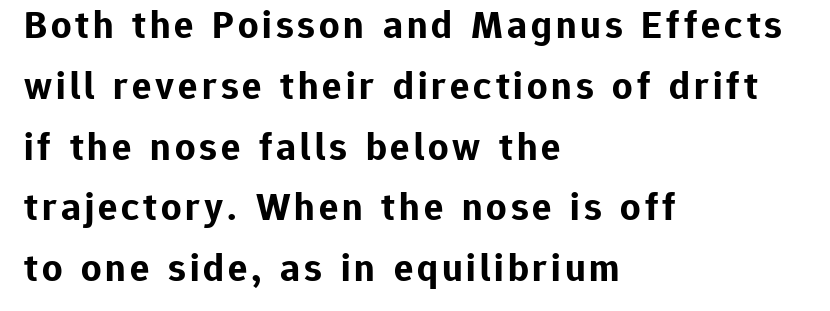
Normally led — the rows are evenly, conventionally spaced. The ragged edge is on the right, which tells us the setting is flush left. What kind of face is this? One without serifs — a sans. Think of a printed novel: that variable character pitch is what you see here. The sample has been set heavy, in full bold. Type without underlining.
